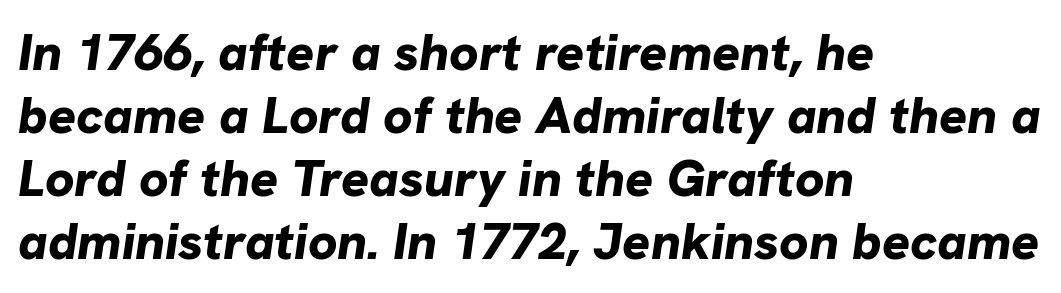
The image shows 52 px bold type, italic (leaning right); set left-aligned, line spacing 1.21x, normal letter spacing, not underlined; low stroke contrast and a medium x-height.
